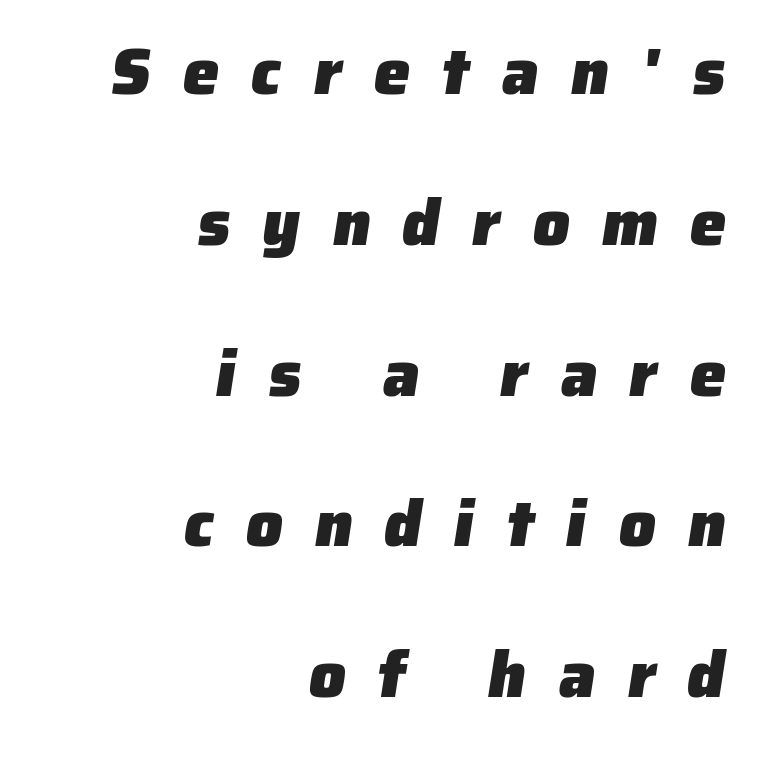
{"serif": "no", "bold": "yes", "weight": "heavy", "width": "normal", "stroke_contrast": "low", "x_height": "medium", "monospaced": "no", "underline": "no", "align": "right", "line_spacing": "loose", "line_spacing_ratio": 2.32, "letter_spacing": "wide", "letter_spacing_em": 0.49, "glyph_px": 65}
